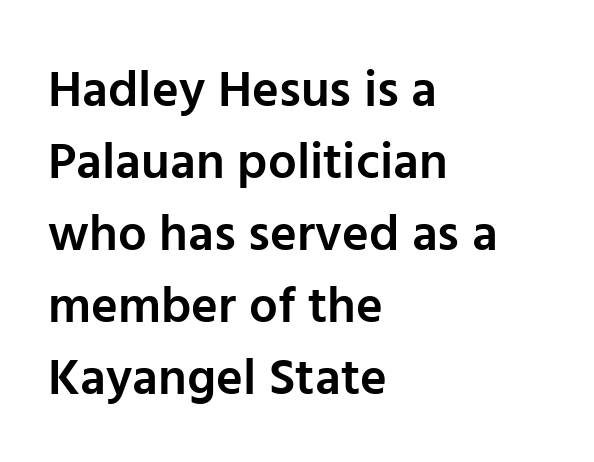
{"serif": "no", "italic": "no", "bold": "semi", "weight": "semibold", "width": "normal", "stroke_contrast": "low", "x_height": "medium", "monospaced": "no", "underline": "no", "align": "left", "line_spacing": "normal", "line_spacing_ratio": 1.41, "letter_spacing": "normal", "letter_spacing_em": 0.0, "glyph_px": 51}
